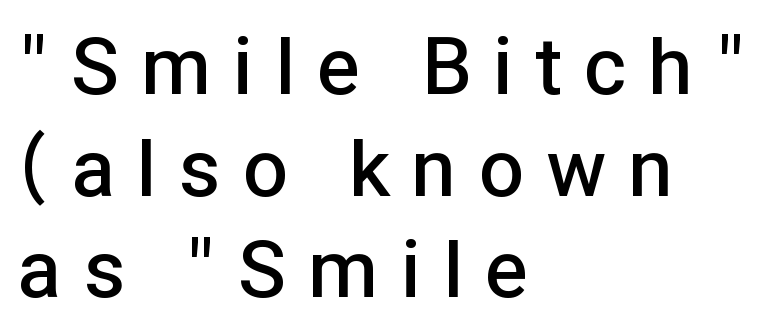
{"serif": "no", "italic": "no", "bold": "semi", "weight": "semibold", "width": "normal", "stroke_contrast": "low", "x_height": "medium", "monospaced": "no", "underline": "no", "align": "left", "line_spacing": "normal", "line_spacing_ratio": 1.27, "letter_spacing": "wide", "letter_spacing_em": 0.29, "glyph_px": 80}
